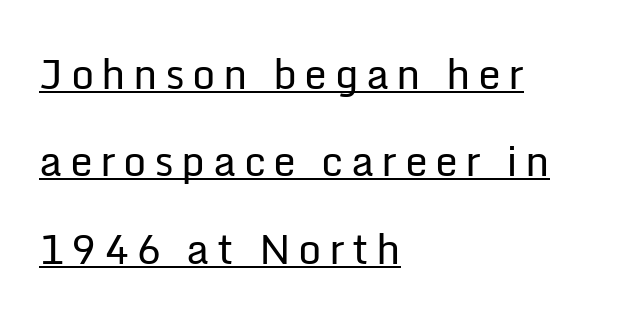
Q: Is the text bold? A: No.
Q: Is the text italic (slanted)? A: No, it is upright.
Q: Is the typeface a serif or a sans-serif typeface? A: Sans-serif.
Q: Is the text underlined? A: Yes.
Q: How is the paragraph aligned? A: Left-aligned.
Q: Is the spacing between lines tight, normal or loose? A: Loose.
Q: Width (condensed, normal, or wide)? A: Normal.
Q: Stroke contrast? A: Low.
Q: x-height? A: Medium.
Q: Monospaced? A: No.
